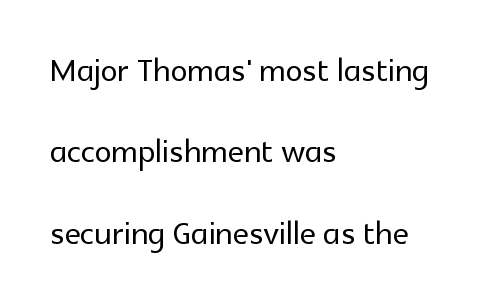
The image shows 43 px sans-serif type, upright; set left-aligned, line spacing 1.89x, normal letter spacing, not underlined; a medium x-height.
